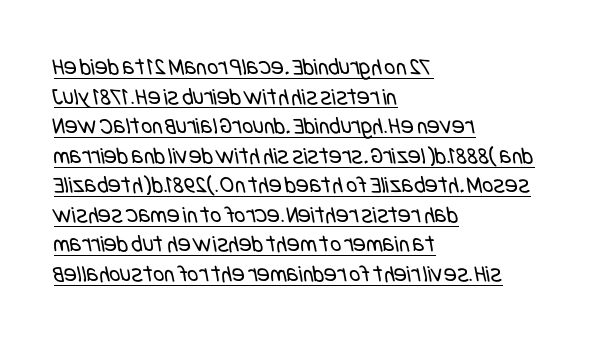
The typesetter chose a ragged-right arrangement here. Stroke mass is kept to a normal reading level or below. The gaps between neighbouring characters are ordinary and unremarkable. Students, observe the line beneath the letters — that is underlining.
